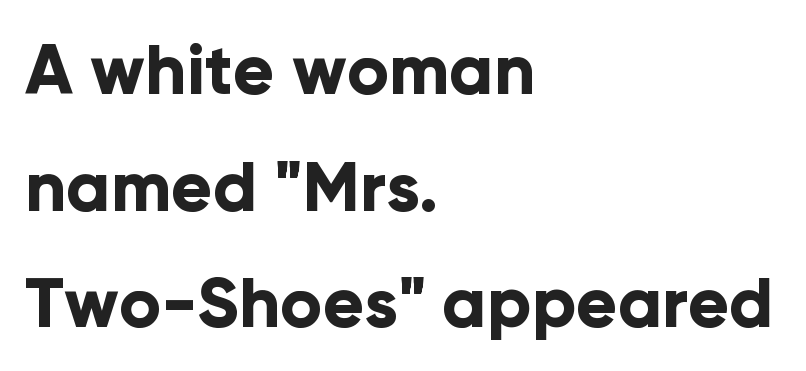
Q: Is the text bold? A: Yes.
Q: Is the text italic (slanted)? A: No, it is upright.
Q: Is the typeface a serif or a sans-serif typeface? A: Sans-serif.
Q: Is the text underlined? A: No.
Q: How is the paragraph aligned? A: Left-aligned.
Q: Is the spacing between letters normal or unusually wide? A: Normal.
Q: Is the spacing between lines tight, normal or loose? A: Normal.
Q: Width (condensed, normal, or wide)? A: Normal.
Q: Stroke contrast? A: Low.
Q: x-height? A: Medium.
Q: Monospaced? A: No.
